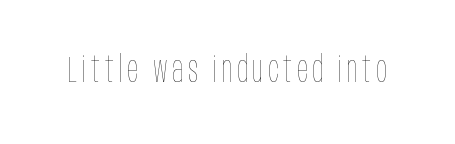
The image shows 36 px thin, condensed type, upright; set not underlined; low stroke contrast and a large x-height.
